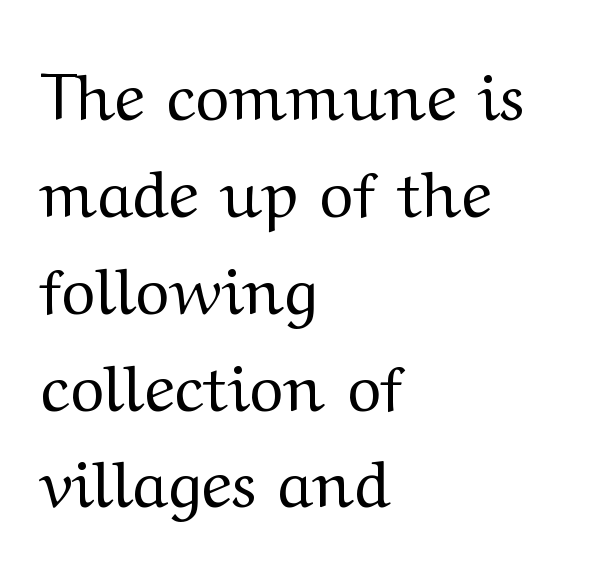
The image shows 65 px regular-weight, wide serif type, upright; set left-aligned, normal line spacing (1.49x), normal letter spacing, not underlined; medium stroke contrast and a medium x-height.
